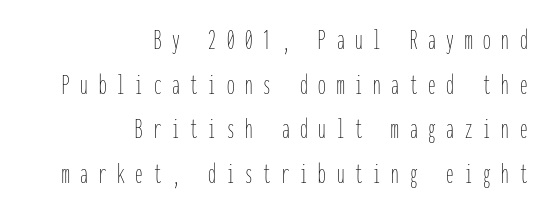
The image shows 30 px thin, condensed type, upright, monospaced; set right-aligned, normal line spacing (1.49x), unusually wide letter spacing (+0.36 em), not underlined; low stroke contrast and a medium x-height.
